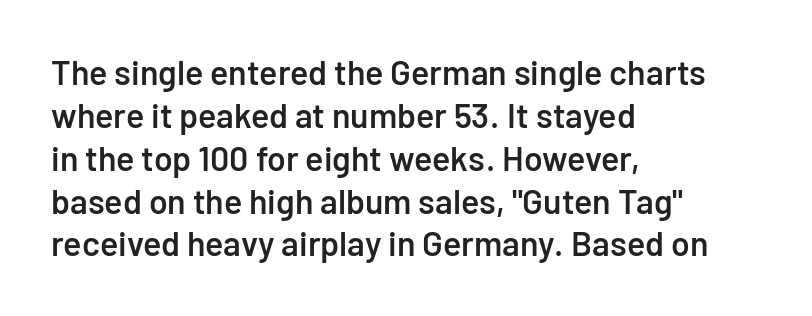
The image shows 34 px semibold sans-serif type, upright; set left-aligned, normal line spacing (1.26x), normal letter spacing, not underlined; low stroke contrast and a medium x-height.
